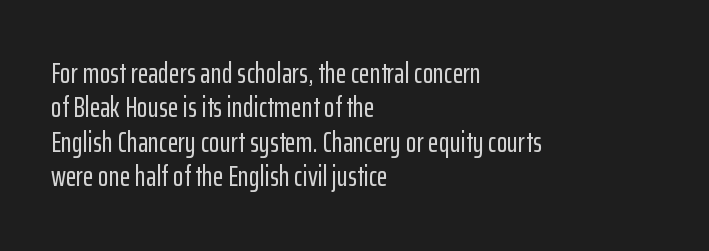
The image shows 28 px condensed sans-serif type, upright; set left-aligned, line spacing 1.23x, normal letter spacing, not underlined; low stroke contrast and a medium x-height.
